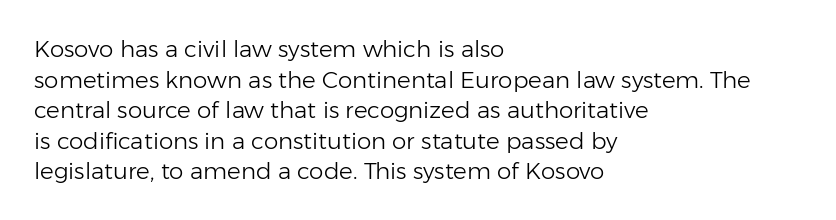
Q: Is the text bold? A: No.
Q: Is the text italic (slanted)? A: No, it is upright.
Q: Is the text underlined? A: No.
Q: How is the paragraph aligned? A: Left-aligned.
Q: Is the spacing between letters normal or unusually wide? A: Normal.
Q: Is the spacing between lines tight, normal or loose? A: Normal.
